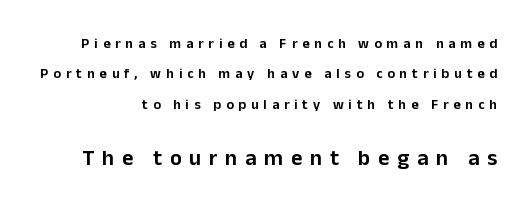
The image shows 22 px text type, upright; set loose line spacing (2.17x), unusually wide letter spacing (+0.35 em), not underlined; the second (bottom) block is 1.57x larger.
